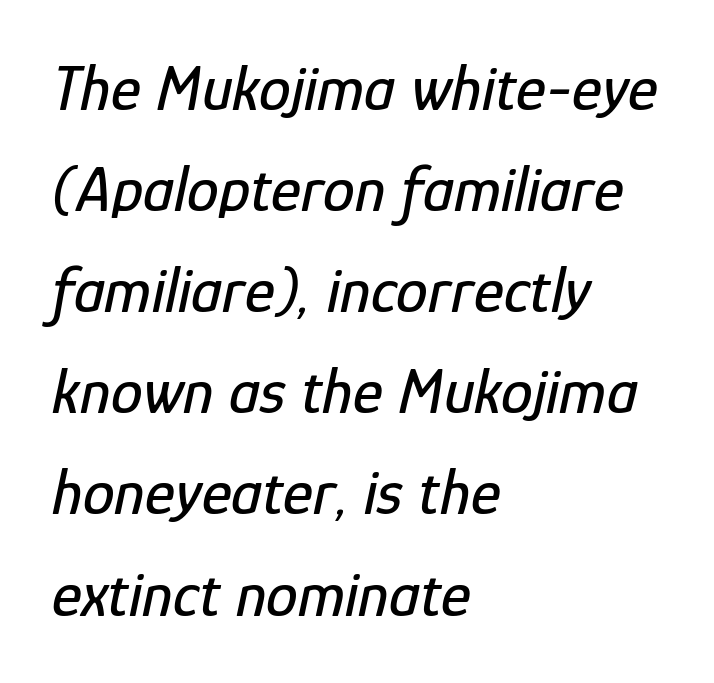
The line-height multiplier appears to be the usual default. Quick note: italic. Lines of text with bare space underneath. Visually the block forms a straight wall on the left and a jagged coastline on the right. Note the varied advance widths — an 'i' is clearly narrower than an 'm'.
